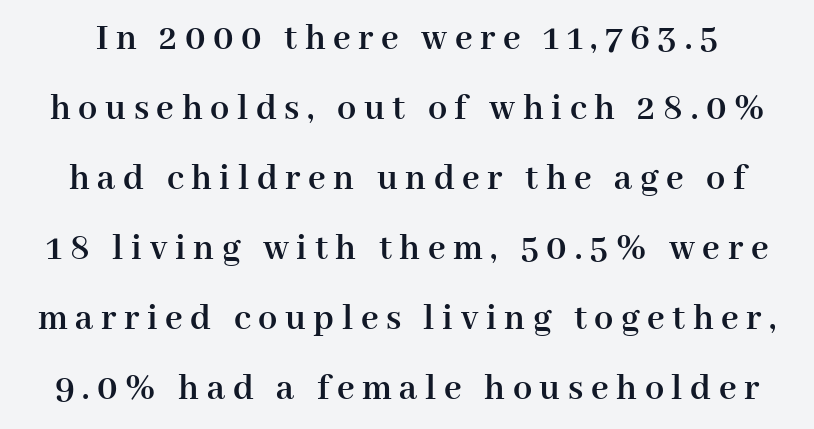
The image shows 38 px semibold serif type, upright; set line spacing 1.84x, unusually wide letter spacing (+0.2 em), not underlined; high stroke contrast and a medium x-height.
